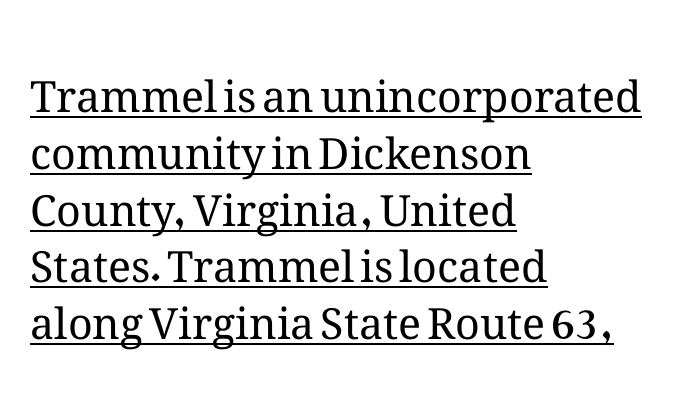
Interline gaps are of average width in this sample. A typesetter would call this proportional, since set widths differ per character. Every row of glyphs begins at an identical x-position on the left. Inter-character spacing is left at the font's built-in metrics. Characters remain perfectly vertical along every line. No extra ink here — the face is not bold.
